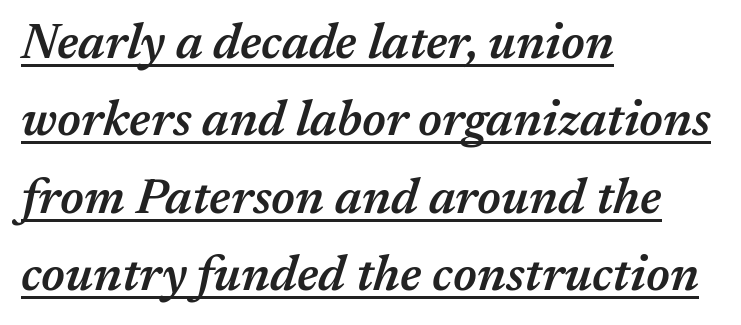
Q: Is the text bold? A: Semi-bold.
Q: Is the text italic (slanted)? A: Yes, it leans right by about 17 degrees.
Q: Is the text underlined? A: Yes.
Q: How is the paragraph aligned? A: Left-aligned.
Q: Is the spacing between letters normal or unusually wide? A: Normal.
Q: Is the spacing between lines tight, normal or loose? A: Normal.
Q: Width (condensed, normal, or wide)? A: Normal.
Q: Stroke contrast? A: Medium.
Q: x-height? A: Medium.
Q: Monospaced? A: No.
